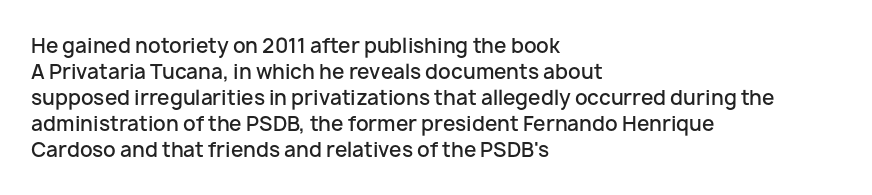
{"italic": "no", "bold": "semi", "underline": "no", "align": "left", "line_spacing": "normal", "line_spacing_ratio": 1.3, "letter_spacing": "normal", "letter_spacing_em": 0.0, "glyph_px": 20}
